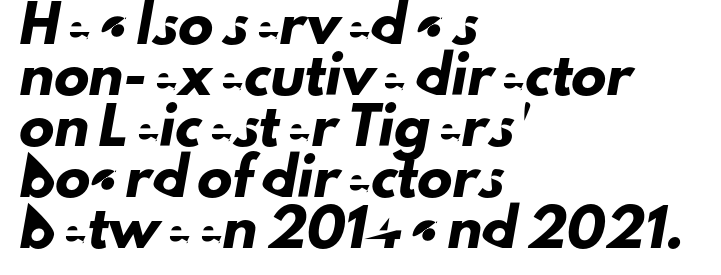
The image shows 35 px sans-serif type; set left-aligned, normal line spacing (1.46x), normal letter spacing, not underlined; low stroke contrast and a small x-height.
